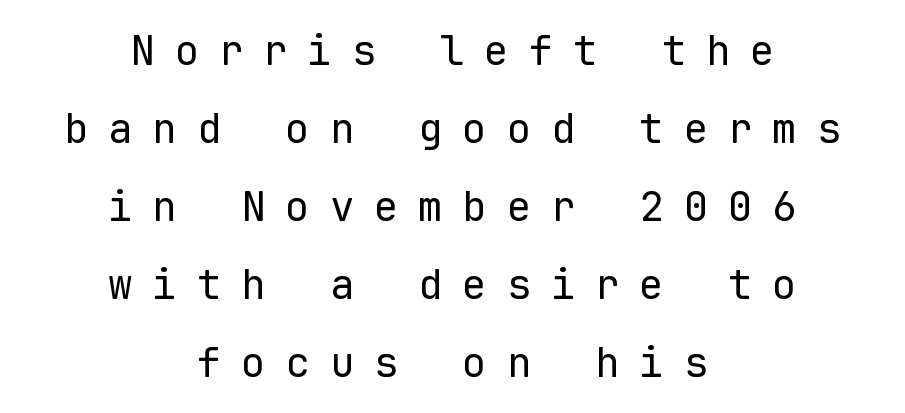
The passage shown is typed in a monospace face where columns stay perfectly aligned. If you folded the block vertically in half, each line would mirror itself in length. The lettering stays uniformly vertical, giving the passage a roman look. No word sits above an underline. No feet cap the strokes, marking this as sans-serif type. The line-height multiplier appears high, well above default.
